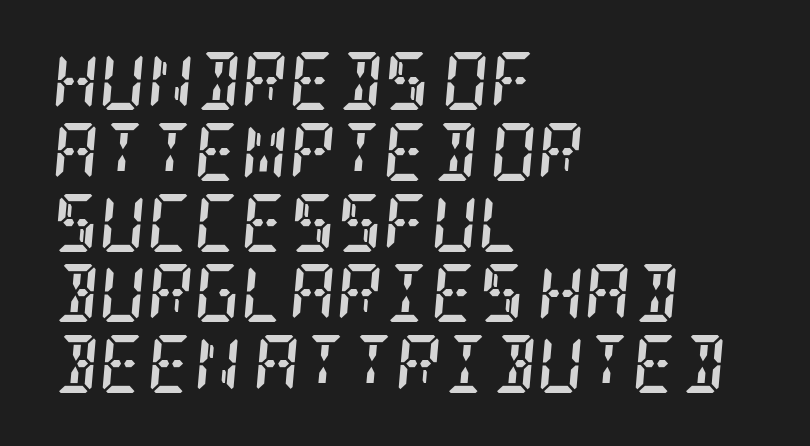
{"serif": "yes", "italic": "yes", "lean": "right", "slant_degrees": 5, "bold": "yes", "weight": "semibold", "width": "condensed", "stroke_contrast": "low", "x_height": "large", "underline": "no", "align": "left", "line_spacing_ratio": 1.22, "letter_spacing": "normal", "letter_spacing_em": 0.0, "glyph_px": 58}
